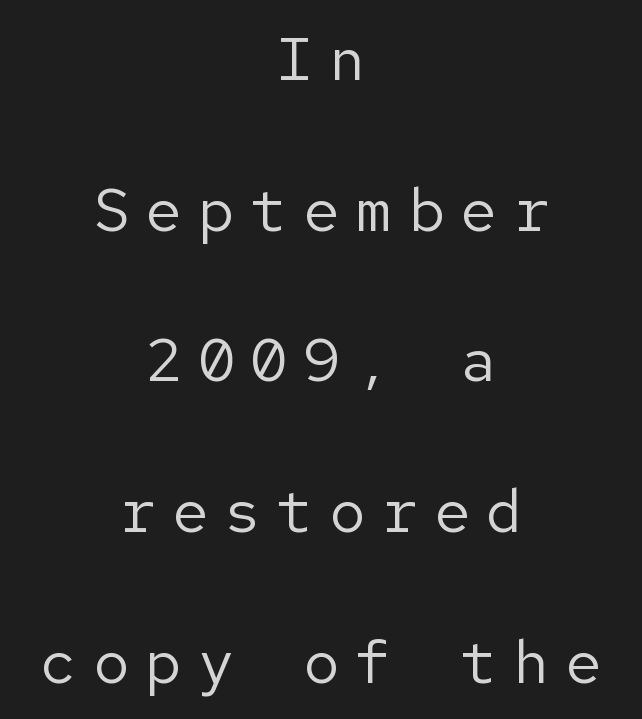
Summary of weight: not heavy and not bold. Centered paragraph, ragged on both sides. Tracking value appears strongly positive — letters spread wide. A sans-serif font was chosen for this passage.
